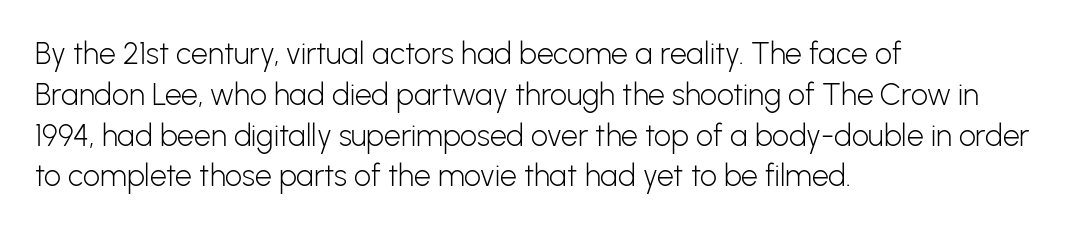
{"serif": "no", "italic": "no", "bold": "no", "weight": "light", "width": "normal", "stroke_contrast": "low", "x_height": "medium", "monospaced": "no", "underline": "no", "align": "left", "line_spacing": "normal", "line_spacing_ratio": 1.36, "letter_spacing": "normal", "letter_spacing_em": 0.0, "glyph_px": 30}
